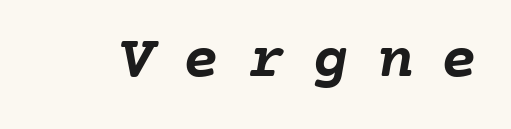
{"bold": "yes", "weight": "semibold", "width": "normal", "stroke_contrast": "low", "x_height": "medium", "monospaced": "yes", "underline": "no", "letter_spacing": "wide", "letter_spacing_em": 0.46, "glyph_px": 61}
